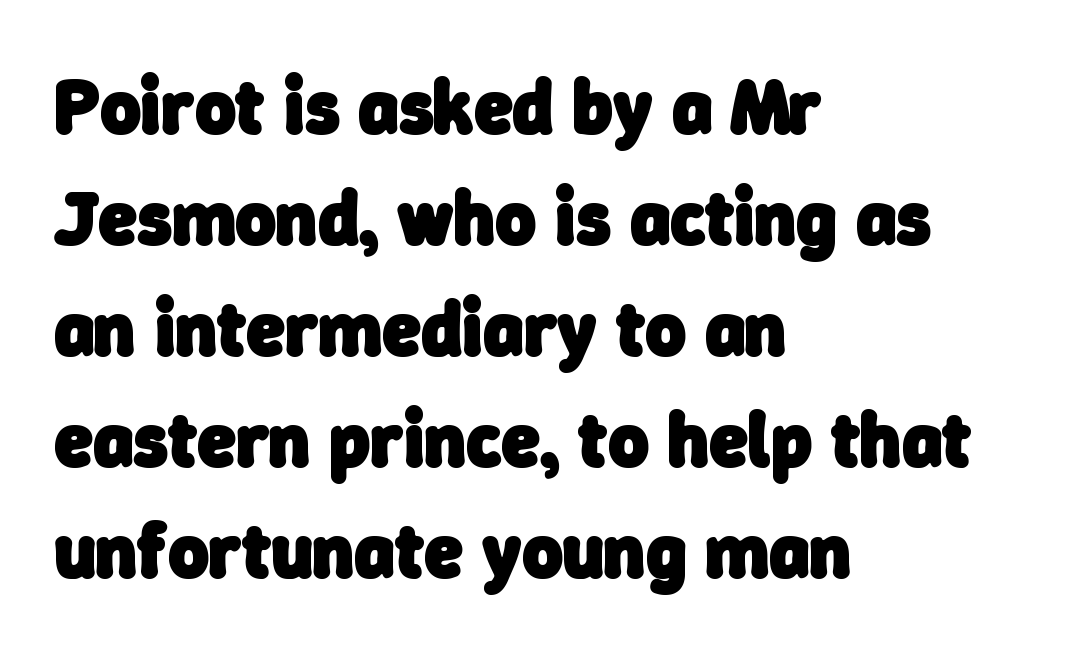
{"serif": "no", "bold": "yes", "weight": "heavy", "width": "normal", "stroke_contrast": "low", "x_height": "medium", "monospaced": "no", "underline": "no", "align": "left", "line_spacing": "normal", "line_spacing_ratio": 1.44, "letter_spacing": "normal", "letter_spacing_em": 0.0, "glyph_px": 77}
